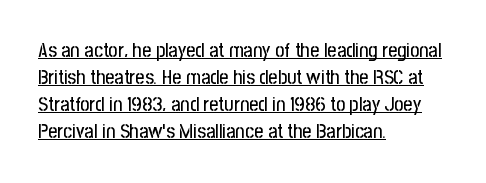
{"italic": "no", "underline": "yes", "align": "left", "line_spacing": "normal", "line_spacing_ratio": 1.35, "letter_spacing": "normal", "letter_spacing_em": 0.0, "glyph_px": 20}
